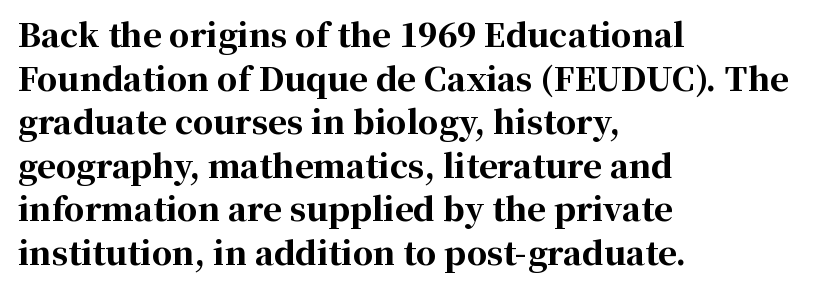
{"serif": "yes", "italic": "no", "bold": "yes", "weight": "bold", "width": "normal", "stroke_contrast": "high", "x_height": "medium", "monospaced": "no", "underline": "no", "align": "left", "line_spacing": "normal", "line_spacing_ratio": 1.36, "letter_spacing": "normal", "letter_spacing_em": 0.0, "glyph_px": 32}
